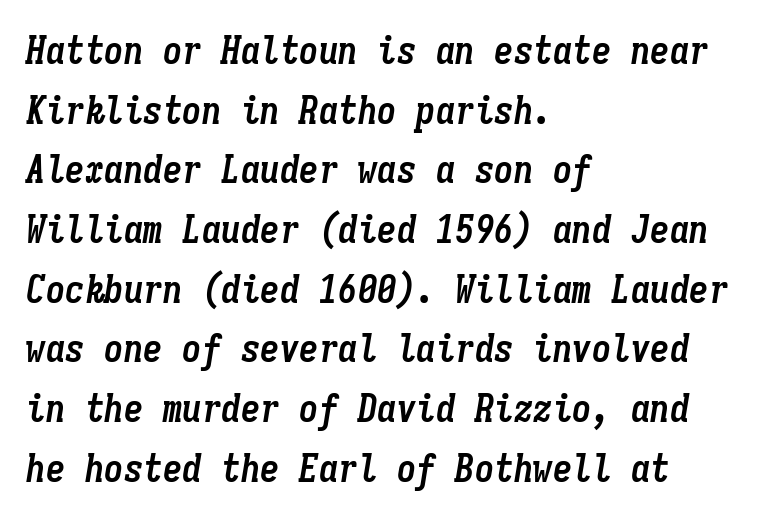
The image shows 39 px semibold, condensed type, italic (leaning right), monospaced; set left-aligned, normal line spacing (1.53x), normal letter spacing, not underlined; low stroke contrast and a medium x-height.
